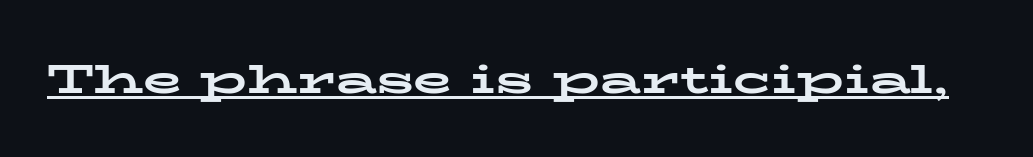
The image shows 40 px bold, wide serif type, upright; set normal letter spacing, underlined; low stroke contrast and a medium x-height.
